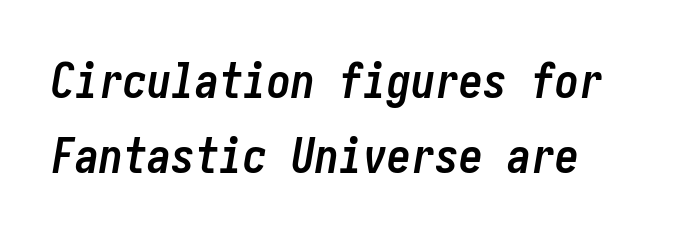
The image shows 48 px semibold, condensed type, italic (leaning right); set left-aligned, normal line spacing (1.56x), normal letter spacing, not underlined; low stroke contrast and a medium x-height.
